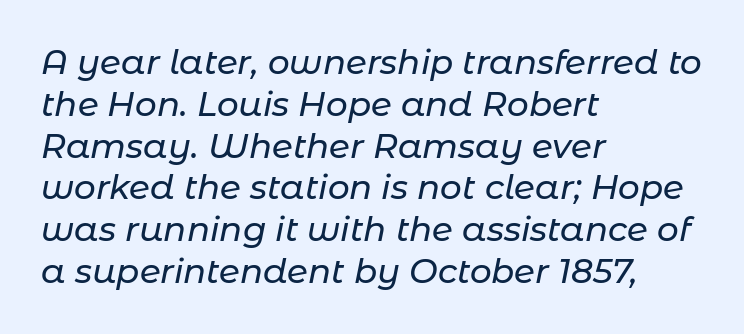
The image shows 34 px text type, italic (leaning right); set left-aligned, line spacing 1.23x, normal letter spacing, not underlined; low stroke contrast and a medium x-height.
